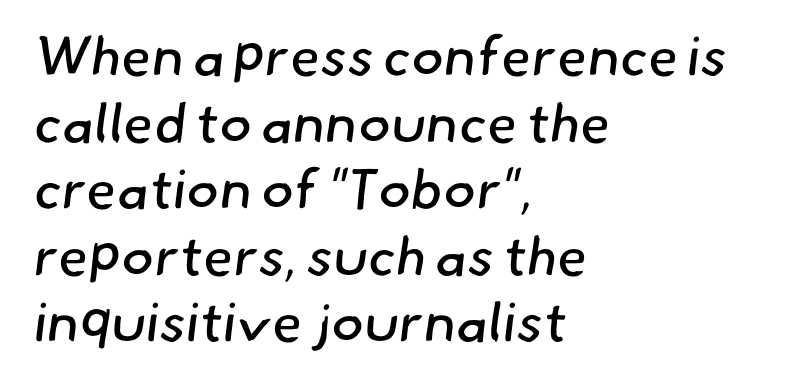
Q: Is the text bold? A: No.
Q: Is the typeface a serif or a sans-serif typeface? A: Sans-serif.
Q: Is the text underlined? A: No.
Q: How is the paragraph aligned? A: Left-aligned.
Q: Is the spacing between letters normal or unusually wide? A: Normal.
Q: Width (condensed, normal, or wide)? A: Normal.
Q: Stroke contrast? A: Low.
Q: x-height? A: Small.
Q: Monospaced? A: No.
